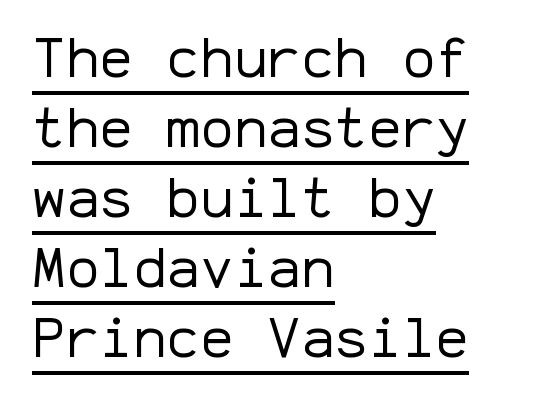
The image shows 56 px regular-weight sans-serif type, upright, monospaced; set left-aligned, normal line spacing (1.25x), normal letter spacing, underlined; low stroke contrast and a medium x-height.
